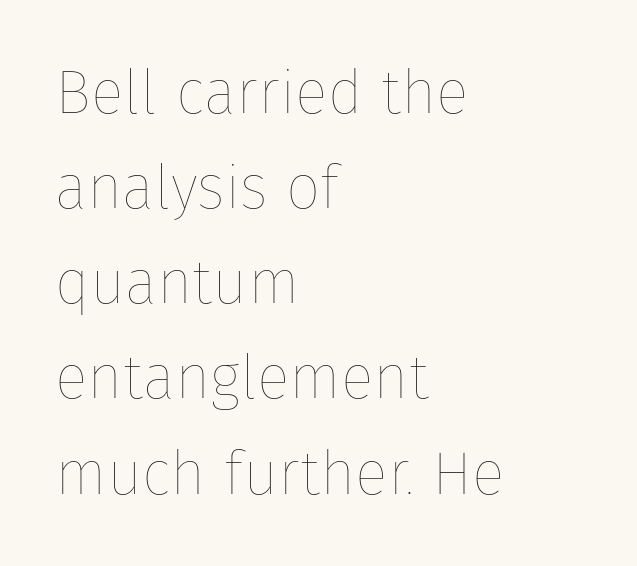
Q: Is the text bold? A: No.
Q: Is the text italic (slanted)? A: No, it is upright.
Q: Is the text underlined? A: No.
Q: How is the paragraph aligned? A: Left-aligned.
Q: Is the spacing between letters normal or unusually wide? A: Normal.
Q: Is the spacing between lines tight, normal or loose? A: Normal.
Q: Width (condensed, normal, or wide)? A: Normal.
Q: Stroke contrast? A: Low.
Q: x-height? A: Medium.
Q: Monospaced? A: No.
